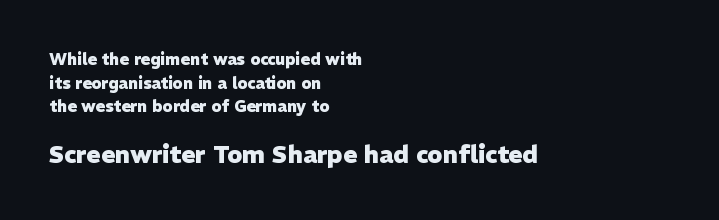
{"italic": "no", "bold": "yes", "underline": "no", "align": "left", "line_spacing": "normal", "line_spacing_ratio": 1.48, "letter_spacing": "normal", "letter_spacing_em": 0.0, "larger_block": "second", "size_ratio": 1.5, "glyph_px": 24}
